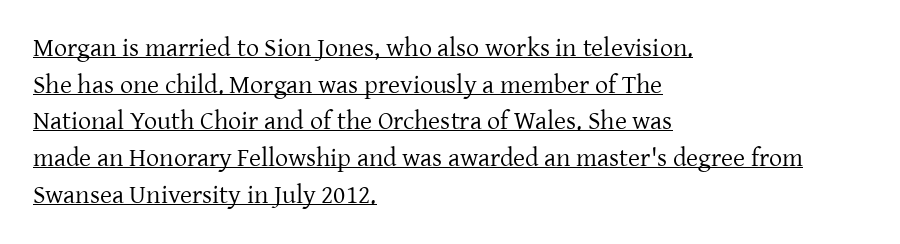
{"italic": "no", "bold": "no", "underline": "yes", "align": "left", "line_spacing": "normal", "line_spacing_ratio": 1.41, "letter_spacing": "normal", "letter_spacing_em": 0.0, "glyph_px": 26}
